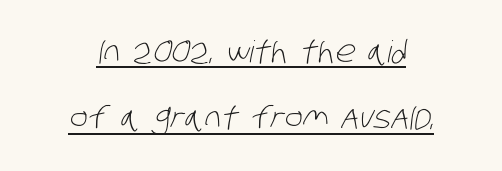
{"serif": "no", "bold": "no", "weight": "light", "width": "condensed", "stroke_contrast": "low", "x_height": "large", "monospaced": "no", "underline": "yes", "line_spacing": "loose", "line_spacing_ratio": 2.21, "letter_spacing": "normal", "letter_spacing_em": 0.0, "glyph_px": 30}
